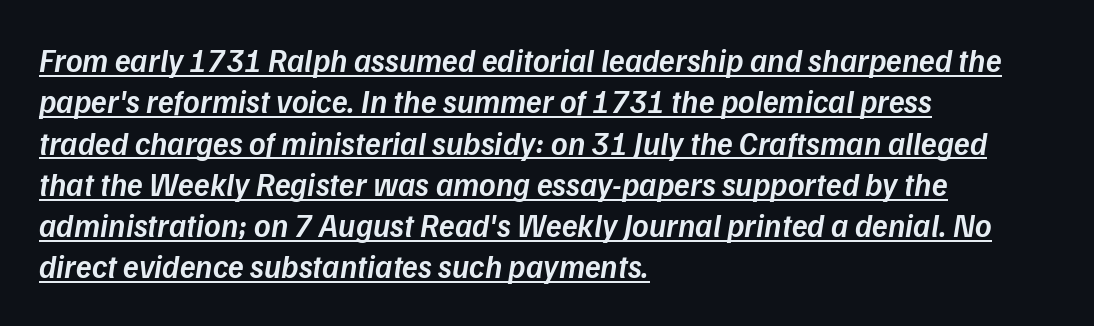
The image shows 32 px semibold type, italic (leaning right); set left-aligned, normal line spacing (1.29x), normal letter spacing, underlined; low stroke contrast and a medium x-height.
